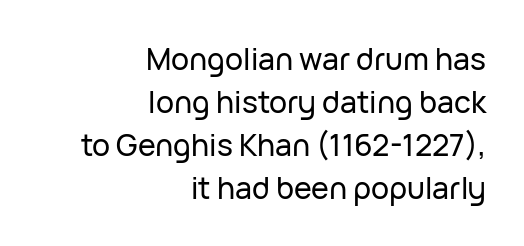
Q: Is the text italic (slanted)? A: No, it is upright.
Q: Is the typeface a serif or a sans-serif typeface? A: Sans-serif.
Q: Is the text underlined? A: No.
Q: How is the paragraph aligned? A: Right-aligned.
Q: Is the spacing between letters normal or unusually wide? A: Normal.
Q: Is the spacing between lines tight, normal or loose? A: Normal.
Q: Width (condensed, normal, or wide)? A: Normal.
Q: Stroke contrast? A: Low.
Q: x-height? A: Medium.
Q: Monospaced? A: No.
